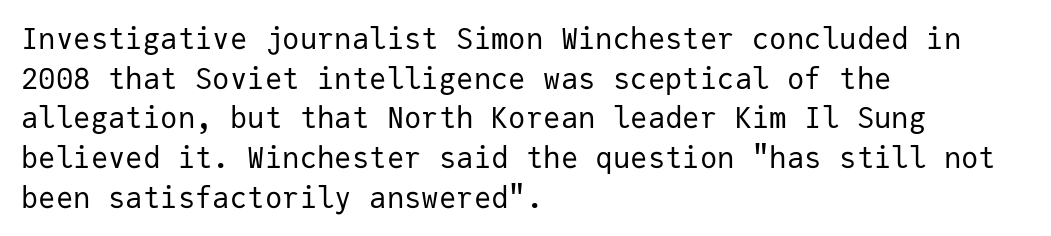
The image shows 29 px regular-weight sans-serif type, upright, monospaced; set left-aligned, normal line spacing (1.37x), normal letter spacing, not underlined; low stroke contrast and a medium x-height.
